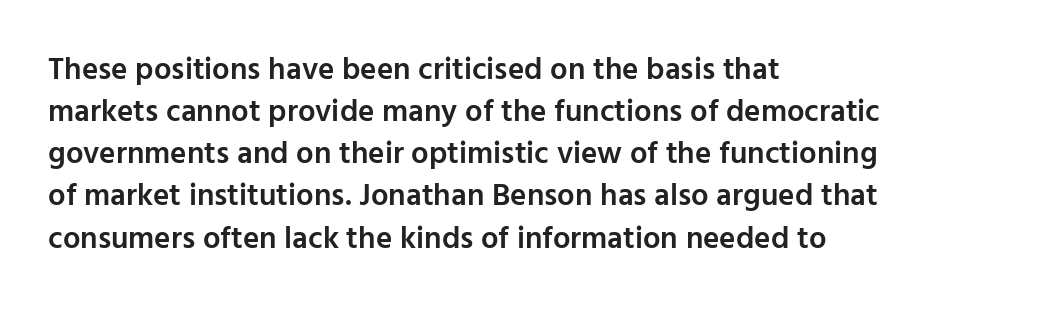
Leading: standard. The letters advance in unequal steps, a hallmark of proportional type. The sample has been set in demibold, a notch under bold. The font family rendered here belongs to the sans-serif group. Nope, not italic — everything's standing straight. Notice how the passage keeps a crisp vertical edge on the left only.
